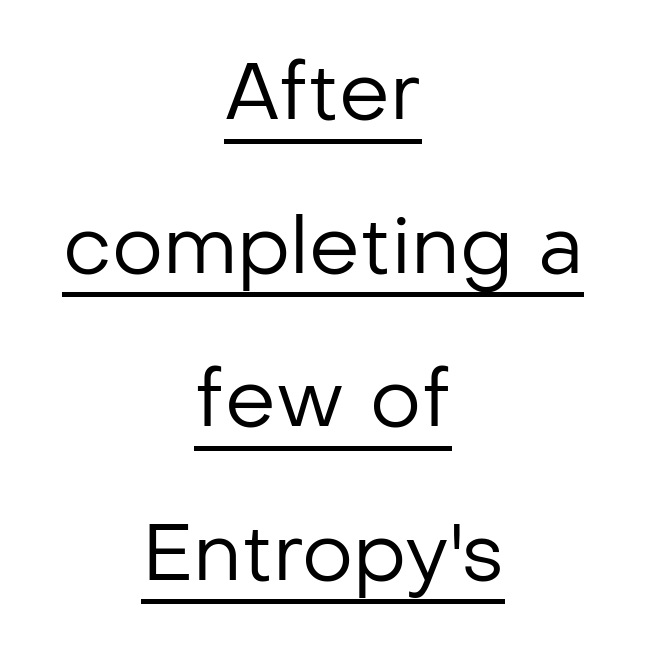
{"serif": "no", "italic": "no", "bold": "no", "weight": "regular", "width": "normal", "stroke_contrast": "low", "x_height": "medium", "monospaced": "no", "underline": "yes", "align": "center", "line_spacing": "loose", "line_spacing_ratio": 1.92, "letter_spacing": "normal", "letter_spacing_em": 0.0, "glyph_px": 80}
